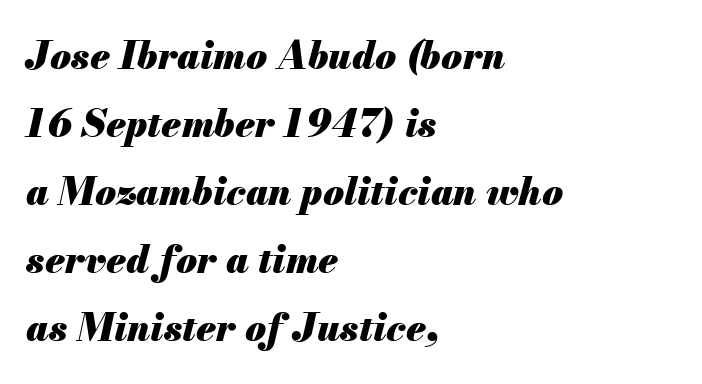
The foot of each line stays bare and open. Looks like regular typesetting: each glyph gets only the width it needs. Nobody touched the tracking dial on this one. Reading down the block, your eye returns to a fixed left position each line. What weight is shown? A full bold with thick strokes. Emphasis-style slanted type is in use.
